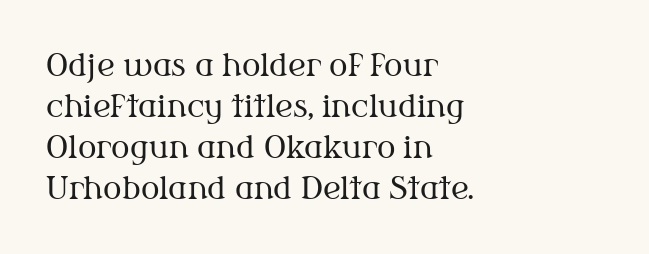
The baseline area is clear. Looks like regular typesetting: each glyph gets only the width it needs. These lines are set flush left with a ragged right edge. Stroke thickness stays within the range of a standard reading face or lighter. Leading matches the norm, producing a regular column.
